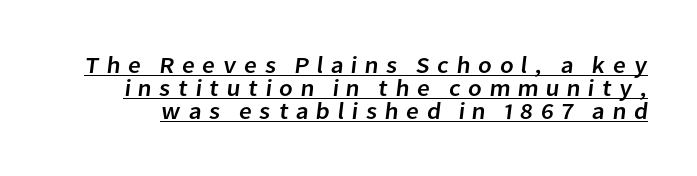
Q: Is the text underlined? A: Yes.
Q: Is the spacing between letters normal or unusually wide? A: Unusually wide.
Q: Is the spacing between lines tight, normal or loose? A: Tight.
